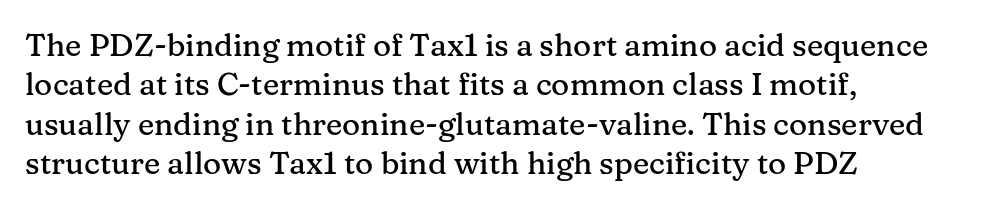
Q: Is the text italic (slanted)? A: No, it is upright.
Q: Is the typeface a serif or a sans-serif typeface? A: Serif.
Q: Is the text underlined? A: No.
Q: How is the paragraph aligned? A: Left-aligned.
Q: Is the spacing between letters normal or unusually wide? A: Normal.
Q: Is the spacing between lines tight, normal or loose? A: Normal.
Q: Width (condensed, normal, or wide)? A: Normal.
Q: Stroke contrast? A: Medium.
Q: x-height? A: Medium.
Q: Monospaced? A: No.
